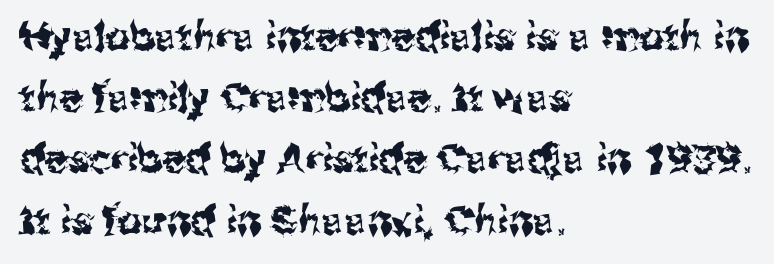
Q: Is the text italic (slanted)? A: No, it is upright.
Q: Is the typeface a serif or a sans-serif typeface? A: Sans-serif.
Q: Is the text underlined? A: No.
Q: How is the paragraph aligned? A: Left-aligned.
Q: Is the spacing between letters normal or unusually wide? A: Normal.
Q: Is the spacing between lines tight, normal or loose? A: Normal.
Q: Width (condensed, normal, or wide)? A: Normal.
Q: Stroke contrast? A: Medium.
Q: x-height? A: Medium.
Q: Monospaced? A: No.
